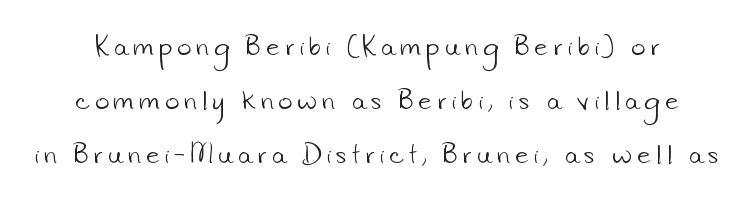
{"bold": "no", "underline": "no", "line_spacing": "loose", "line_spacing_ratio": 2.24, "letter_spacing": "wide", "letter_spacing_em": 0.22, "glyph_px": 24}
